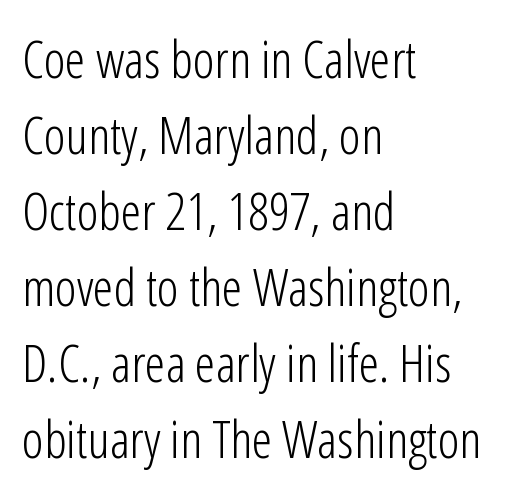
The paragraph has a hard left edge and a soft right edge. The vertical gap from one line to the next is medium. The typeface chosen for these lines omits serifs. This is not heavy type; no bold has been used.
